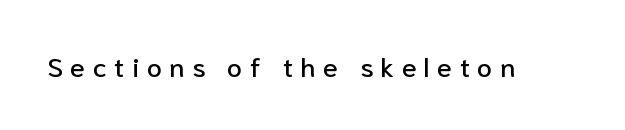
Q: Is the text italic (slanted)? A: No, it is upright.
Q: Is the text underlined? A: No.
Q: Is the spacing between letters normal or unusually wide? A: Unusually wide.
